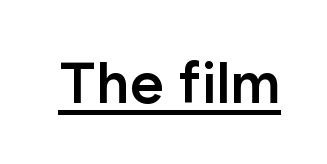
{"serif": "no", "italic": "no", "bold": "semi", "weight": "semibold", "width": "normal", "stroke_contrast": "low", "x_height": "medium", "monospaced": "no", "underline": "yes", "letter_spacing": "normal", "letter_spacing_em": 0.0, "glyph_px": 58}
